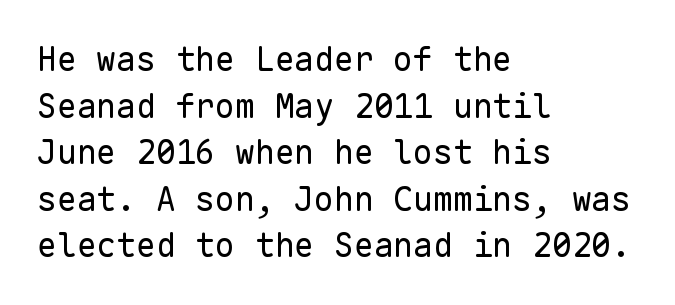
The image shows 33 px regular-weight sans-serif type, upright, monospaced; set left-aligned, normal line spacing (1.41x), normal letter spacing, not underlined; low stroke contrast and a medium x-height.
